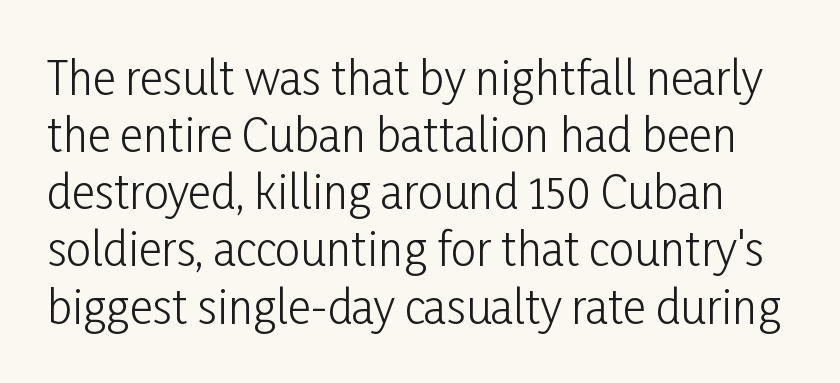
{"serif": "no", "italic": "no", "bold": "no", "weight": "light", "width": "condensed", "stroke_contrast": "low", "x_height": "medium", "monospaced": "no", "underline": "no", "line_spacing": "normal", "line_spacing_ratio": 1.27, "letter_spacing": "normal", "letter_spacing_em": 0.0, "glyph_px": 45}
